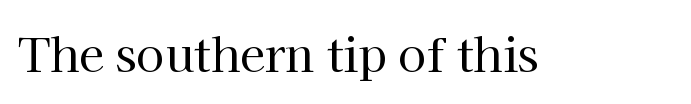
The image shows 46 px regular-weight serif type, upright; set normal letter spacing, not underlined; high stroke contrast and a medium x-height.
